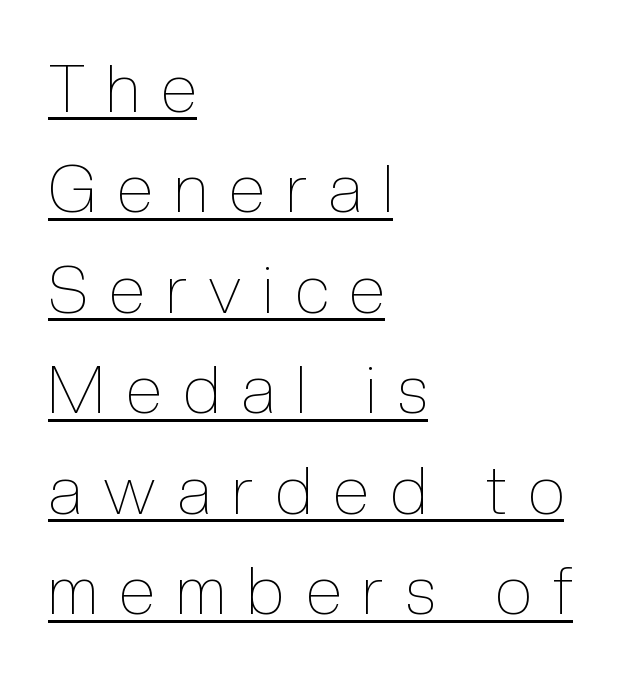
Q: Is the text bold? A: No.
Q: Is the text italic (slanted)? A: No, it is upright.
Q: Is the text underlined? A: Yes.
Q: How is the paragraph aligned? A: Left-aligned.
Q: Is the spacing between letters normal or unusually wide? A: Unusually wide.
Q: Is the spacing between lines tight, normal or loose? A: Normal.
Q: Width (condensed, normal, or wide)? A: Condensed.
Q: x-height? A: Medium.
Q: Monospaced? A: No.
